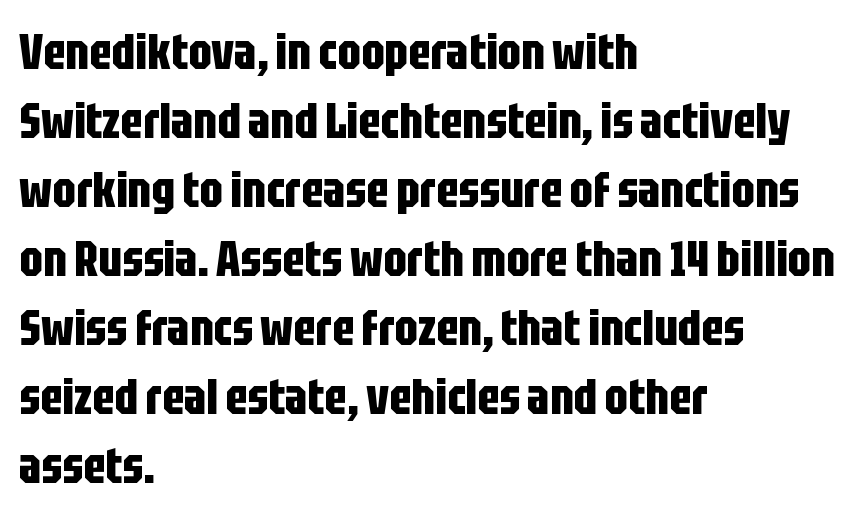
The image shows 50 px bold, condensed sans-serif type, upright; set left-aligned, normal line spacing (1.38x), normal letter spacing, not underlined; low stroke contrast and a large x-height.
